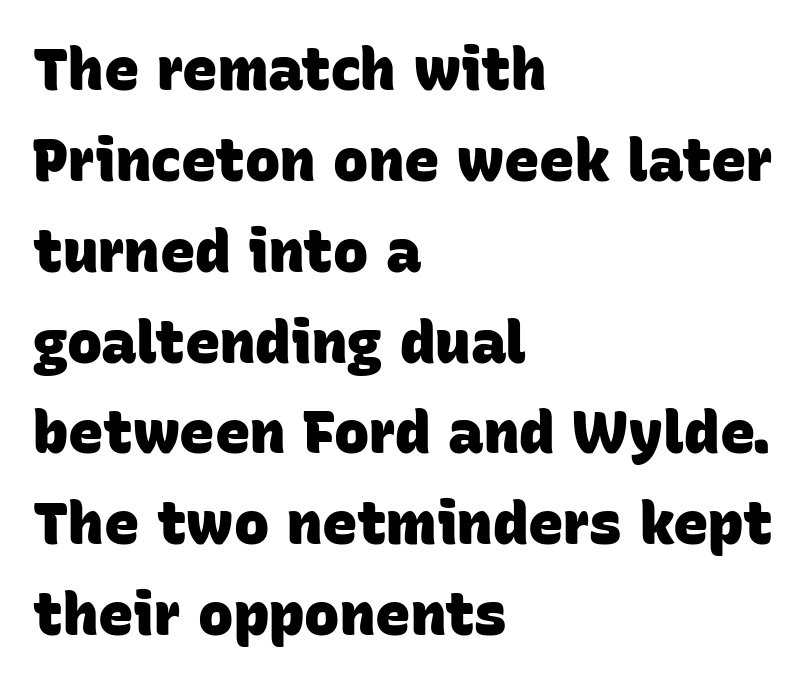
{"serif": "no", "bold": "yes", "weight": "heavy", "width": "normal", "stroke_contrast": "low", "x_height": "large", "monospaced": "no", "underline": "no", "align": "left", "line_spacing": "normal", "line_spacing_ratio": 1.54, "letter_spacing": "normal", "letter_spacing_em": 0.0, "glyph_px": 59}
